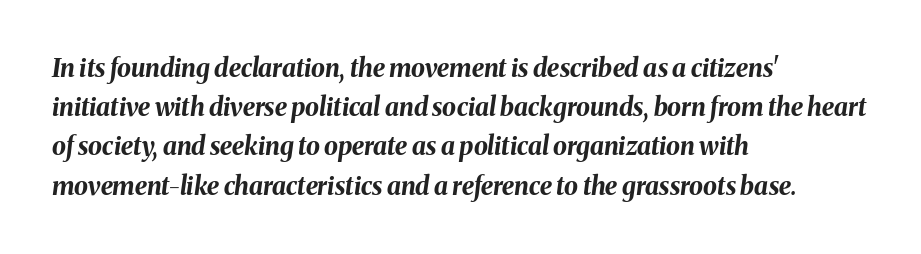
Q: Is the text bold? A: Yes.
Q: Is the text italic (slanted)? A: Yes, it leans right by about 8 degrees.
Q: Is the text underlined? A: No.
Q: How is the paragraph aligned? A: Left-aligned.
Q: Is the spacing between letters normal or unusually wide? A: Normal.
Q: Is the spacing between lines tight, normal or loose? A: Normal.
